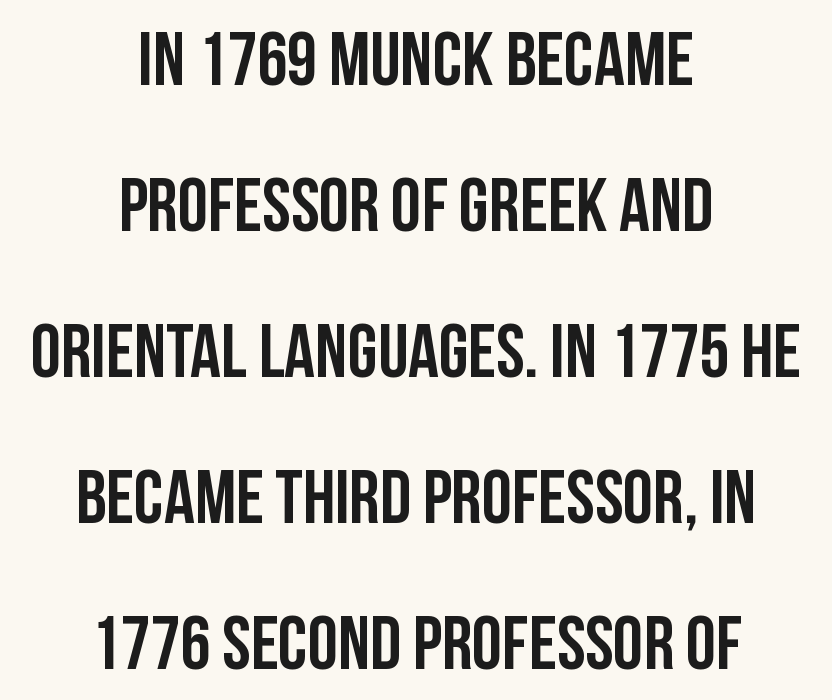
Q: Is the text italic (slanted)? A: No, it is upright.
Q: Is the typeface a serif or a sans-serif typeface? A: Sans-serif.
Q: Is the text underlined? A: No.
Q: How is the paragraph aligned? A: Centered.
Q: Is the spacing between letters normal or unusually wide? A: Normal.
Q: Is the spacing between lines tight, normal or loose? A: Loose.
Q: Width (condensed, normal, or wide)? A: Condensed.
Q: Stroke contrast? A: Low.
Q: x-height? A: Large.
Q: Monospaced? A: No.
